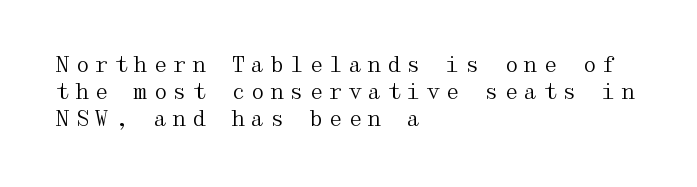
Q: Is the text bold? A: No.
Q: Is the text italic (slanted)? A: No, it is upright.
Q: Is the text underlined? A: No.
Q: How is the paragraph aligned? A: Left-aligned.
Q: Is the spacing between letters normal or unusually wide? A: Unusually wide.
Q: Is the spacing between lines tight, normal or loose? A: Normal.
